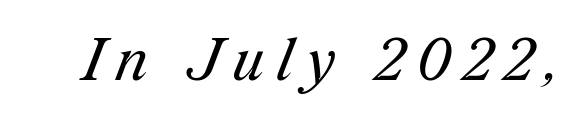
Q: Is the text bold? A: No.
Q: Is the typeface a serif or a sans-serif typeface? A: Serif.
Q: Is the text underlined? A: No.
Q: Is the spacing between letters normal or unusually wide? A: Unusually wide.
Q: Width (condensed, normal, or wide)? A: Normal.
Q: Stroke contrast? A: Medium.
Q: x-height? A: Medium.
Q: Monospaced? A: No.
